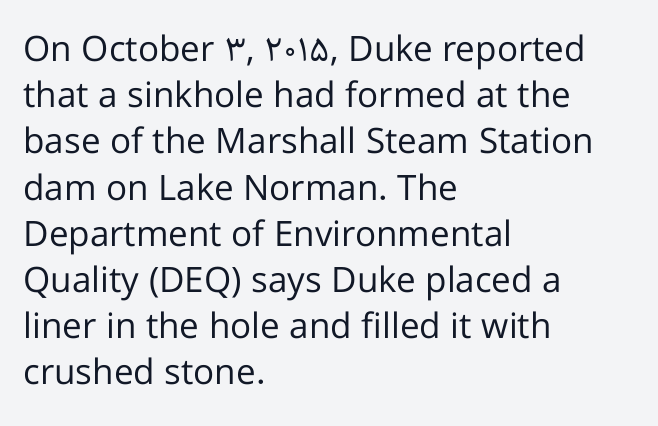
{"serif": "no", "italic": "no", "bold": "no", "weight": "regular", "width": "normal", "stroke_contrast": "low", "x_height": "medium", "monospaced": "no", "underline": "no", "align": "left", "line_spacing": "normal", "line_spacing_ratio": 1.32, "letter_spacing": "normal", "letter_spacing_em": 0.0, "glyph_px": 35}
